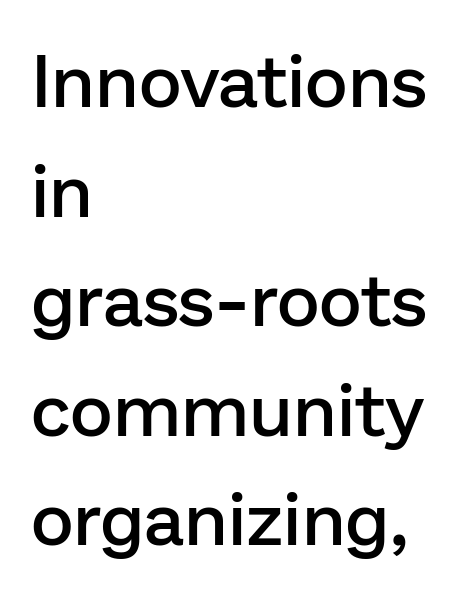
A typesetter would call this zero additional tracking. Casual observation: everything's shoved over to the left. Posture: vertical. Horizontal bands of white between lines are of average thickness.
